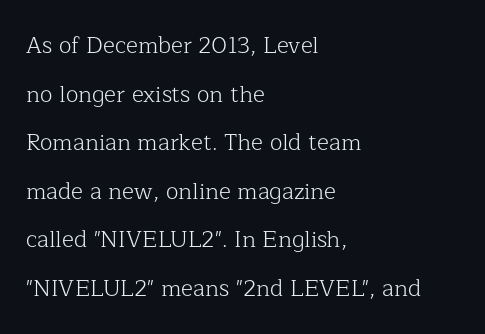
{"italic": "no", "bold": "no", "underline": "no", "align": "left", "line_spacing": "loose", "line_spacing_ratio": 2.11, "letter_spacing": "normal", "letter_spacing_em": 0.0, "glyph_px": 23}
